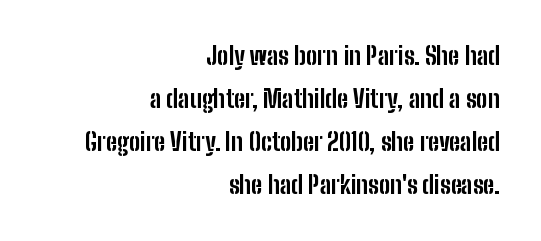
The glyphs are unaccompanied by any horizontal stroke below them. Does extra space separate the letters? No, they use regular spacing. Quick note: not italic, upright. These lines carry a lot of weight — the face is fully bold.
